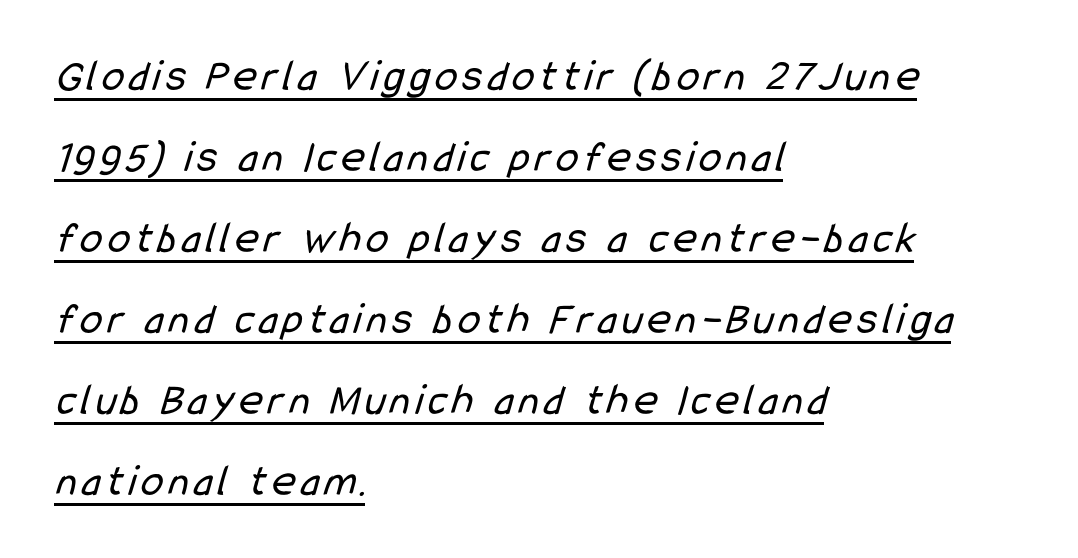
The image shows 45 px regular-weight, condensed sans-serif type; set left-aligned, line spacing 1.8x, underlined; low stroke contrast and a medium x-height.
